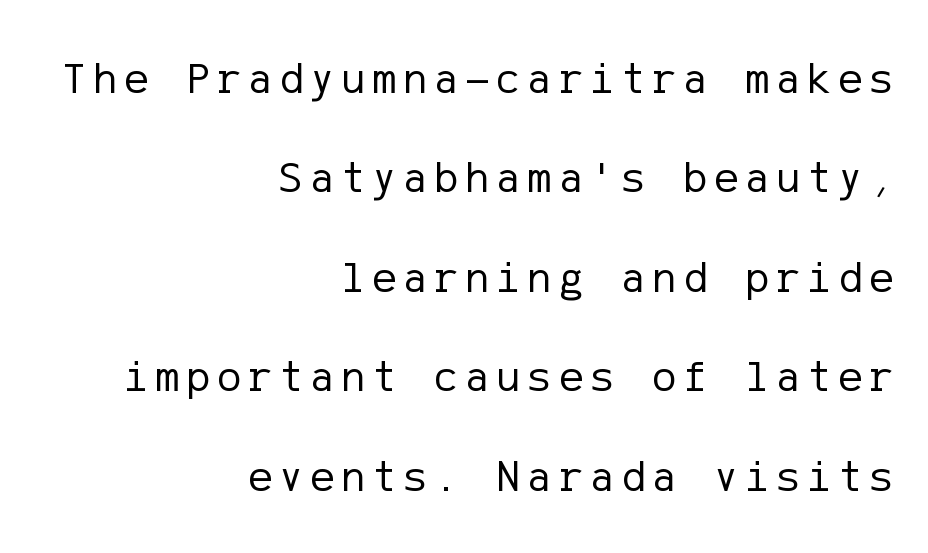
Summary of vertical rhythm: relaxed, with wide interline spacing. These glyphs show unthickened strokes, regular width or finer. Does the type have serifs? No, each stem ends abruptly. Does the lettering tilt? It doesn't — this is upright. The setting favours the right margin, as signatures and pull-quotes sometimes do. Glance below the letters and you will spot only blank space.
